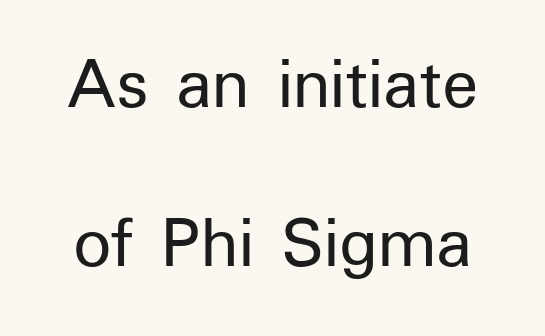
Q: Is the text bold? A: No.
Q: Is the text italic (slanted)? A: No, it is upright.
Q: Is the typeface a serif or a sans-serif typeface? A: Sans-serif.
Q: Is the text underlined? A: No.
Q: Is the spacing between letters normal or unusually wide? A: Normal.
Q: Is the spacing between lines tight, normal or loose? A: Loose.
Q: Width (condensed, normal, or wide)? A: Normal.
Q: Stroke contrast? A: Low.
Q: x-height? A: Medium.
Q: Monospaced? A: No.
